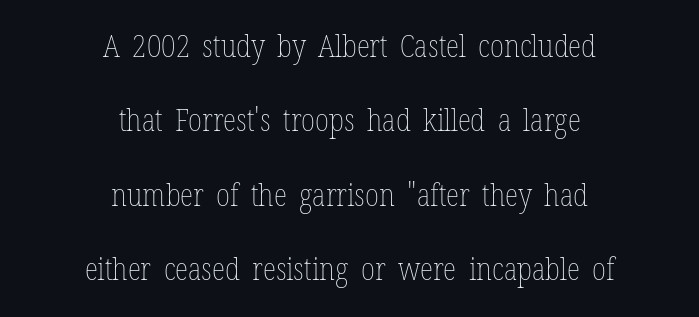
Think of a printed novel: that variable character pitch is what you see here. The font sits on the lighter half of the weight spectrum, regular included. Words appear dense and cohesive because spacing is normal. Layout note: lines centered.
